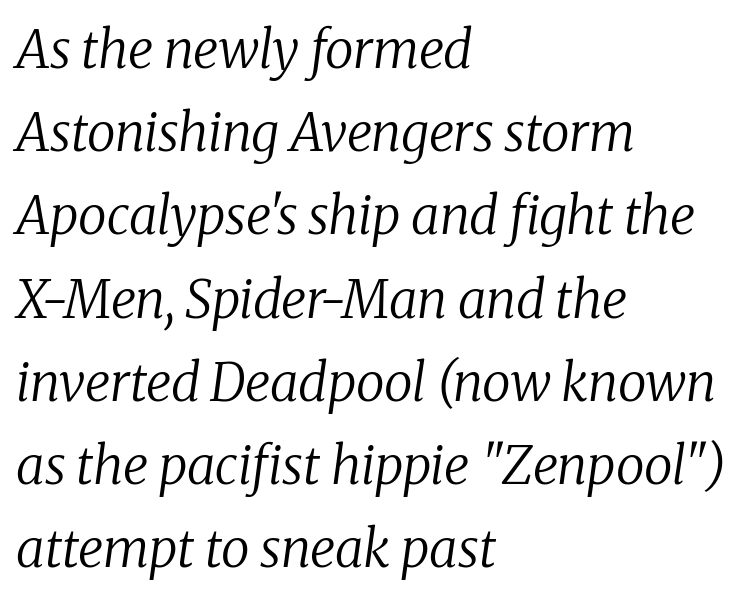
Q: Is the text bold? A: No.
Q: Is the text italic (slanted)? A: Yes, it leans right by about 8 degrees.
Q: Is the typeface a serif or a sans-serif typeface? A: Serif.
Q: Is the text underlined? A: No.
Q: How is the paragraph aligned? A: Left-aligned.
Q: Is the spacing between letters normal or unusually wide? A: Normal.
Q: Is the spacing between lines tight, normal or loose? A: Normal.
Q: Width (condensed, normal, or wide)? A: Normal.
Q: Stroke contrast? A: Low.
Q: x-height? A: Medium.
Q: Monospaced? A: No.
